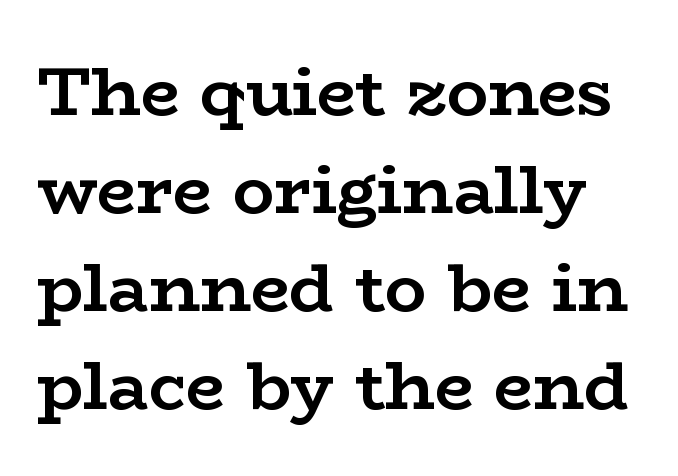
The image shows 69 px semibold, wide serif type, upright; set normal line spacing (1.42x), normal letter spacing, not underlined; low stroke contrast and a medium x-height.
